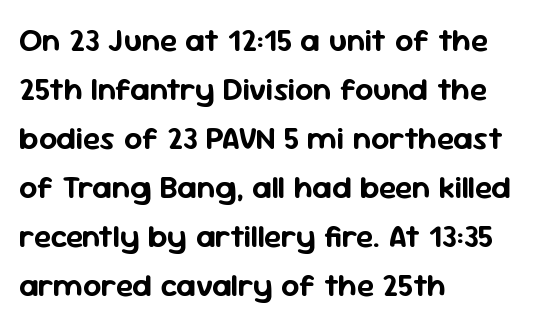
{"serif": "no", "italic": "no", "width": "normal", "stroke_contrast": "low", "x_height": "medium", "monospaced": "no", "underline": "no", "align": "left", "line_spacing": "normal", "line_spacing_ratio": 1.53, "letter_spacing": "normal", "letter_spacing_em": 0.0, "glyph_px": 32}
